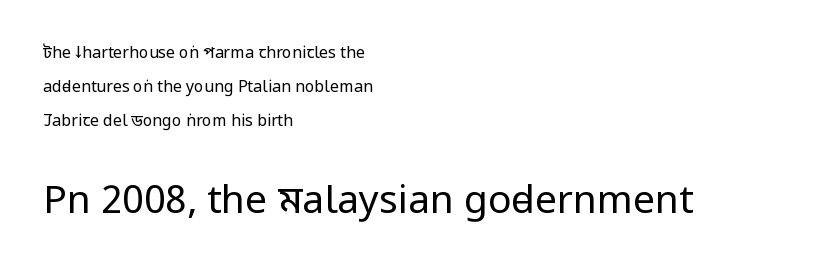
The image shows 39 px regular-weight, condensed sans-serif type, upright; set left-aligned, loose line spacing (2.14x), normal letter spacing, not underlined; the second (bottom) block is 2.44x larger; low stroke contrast and a large x-height.
